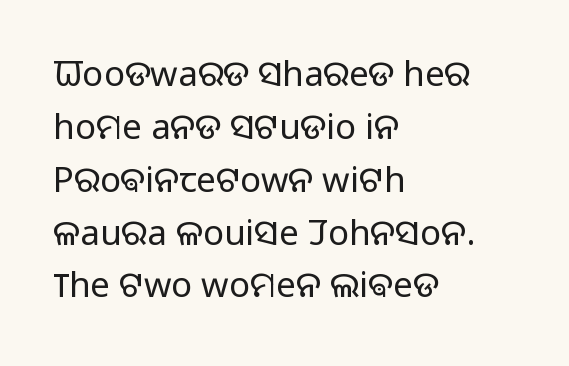
Q: Is the text bold? A: No.
Q: Is the text italic (slanted)? A: No, it is upright.
Q: Is the typeface a serif or a sans-serif typeface? A: Sans-serif.
Q: Is the text underlined? A: No.
Q: How is the paragraph aligned? A: Left-aligned.
Q: Is the spacing between letters normal or unusually wide? A: Normal.
Q: Is the spacing between lines tight, normal or loose? A: Normal.
Q: Width (condensed, normal, or wide)? A: Normal.
Q: Stroke contrast? A: Low.
Q: x-height? A: Medium.
Q: Monospaced? A: No.
